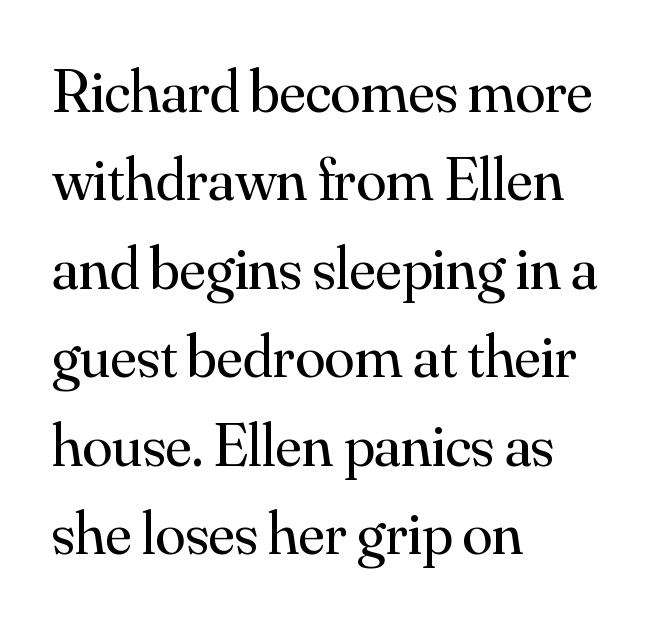
Q: Is the text bold? A: No.
Q: Is the text italic (slanted)? A: No, it is upright.
Q: Is the typeface a serif or a sans-serif typeface? A: Serif.
Q: Is the text underlined? A: No.
Q: How is the paragraph aligned? A: Left-aligned.
Q: Is the spacing between letters normal or unusually wide? A: Normal.
Q: Is the spacing between lines tight, normal or loose? A: Normal.
Q: Width (condensed, normal, or wide)? A: Normal.
Q: Stroke contrast? A: Medium.
Q: x-height? A: Small.
Q: Monospaced? A: No.
